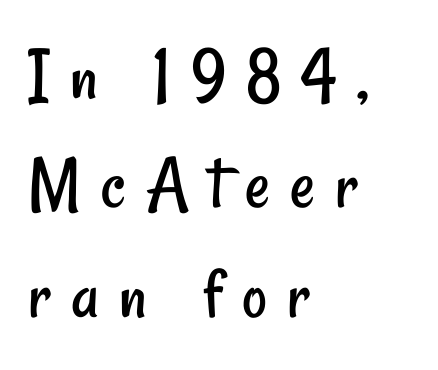
Q: Is the text bold? A: No.
Q: Is the typeface a serif or a sans-serif typeface? A: Sans-serif.
Q: Is the text underlined? A: No.
Q: How is the paragraph aligned? A: Left-aligned.
Q: Is the spacing between letters normal or unusually wide? A: Unusually wide.
Q: Is the spacing between lines tight, normal or loose? A: Normal.
Q: Width (condensed, normal, or wide)? A: Condensed.
Q: Stroke contrast? A: Low.
Q: x-height? A: Small.
Q: Monospaced? A: No.
